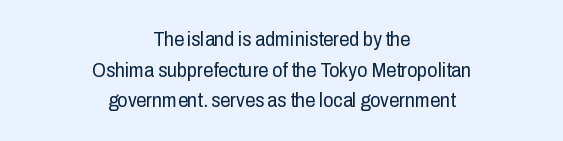
The image shows 20 px text type, upright; set centered, normal line spacing (1.53x), normal letter spacing, not underlined.
